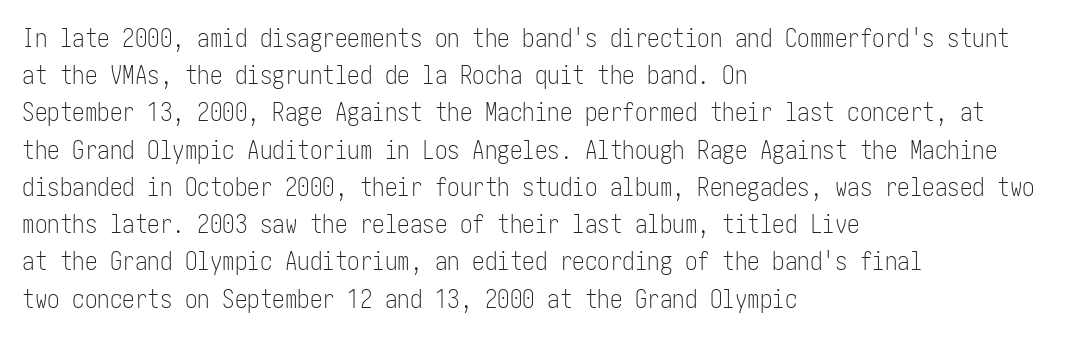
Q: Is the text bold? A: No.
Q: Is the text italic (slanted)? A: No, it is upright.
Q: Is the text underlined? A: No.
Q: How is the paragraph aligned? A: Left-aligned.
Q: Is the spacing between letters normal or unusually wide? A: Normal.
Q: Is the spacing between lines tight, normal or loose? A: Normal.
